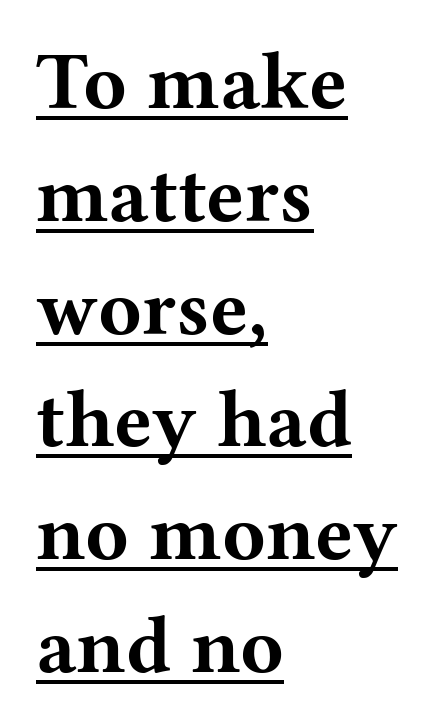
Q: Is the text bold? A: Yes.
Q: Is the text italic (slanted)? A: No, it is upright.
Q: Is the typeface a serif or a sans-serif typeface? A: Serif.
Q: Is the text underlined? A: Yes.
Q: How is the paragraph aligned? A: Left-aligned.
Q: Is the spacing between letters normal or unusually wide? A: Normal.
Q: Is the spacing between lines tight, normal or loose? A: Normal.
Q: Width (condensed, normal, or wide)? A: Wide.
Q: Stroke contrast? A: Medium.
Q: x-height? A: Medium.
Q: Monospaced? A: No.
